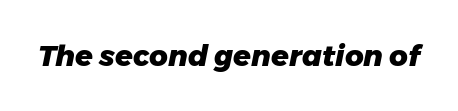
These lines carry a lot of weight — the face is fully bold. The space directly below the letters is spotless. Letter spacing: default. The face used here has a pronounced slope to its letters.
